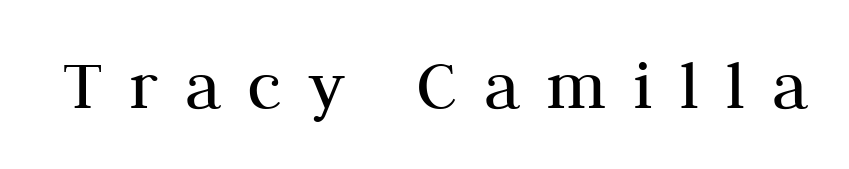
Q: Is the text bold? A: No.
Q: Is the text italic (slanted)? A: No, it is upright.
Q: Is the typeface a serif or a sans-serif typeface? A: Serif.
Q: Is the text underlined? A: No.
Q: Is the spacing between letters normal or unusually wide? A: Unusually wide.
Q: Width (condensed, normal, or wide)? A: Normal.
Q: Stroke contrast? A: Medium.
Q: x-height? A: Medium.
Q: Monospaced? A: No.
